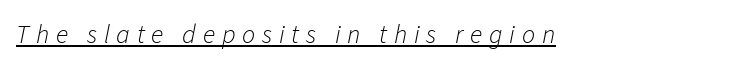
Weight: in the light-to-regular range. The face used here appears with an underline applied. Words appear elongated and porous because spacing is wide. Does the lettering tilt? It does — this is italic.
